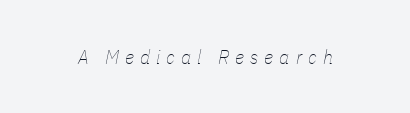
{"italic": "yes", "lean": "right", "slant_degrees": 11, "bold": "no", "underline": "no", "letter_spacing": "wide", "letter_spacing_em": 0.3, "glyph_px": 20}
